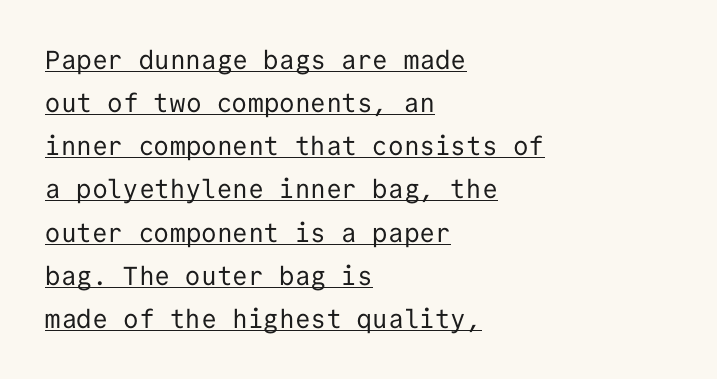
Q: Is the text bold? A: No.
Q: Is the text italic (slanted)? A: No, it is upright.
Q: Is the text underlined? A: Yes.
Q: How is the paragraph aligned? A: Left-aligned.
Q: Is the spacing between letters normal or unusually wide? A: Normal.
Q: Is the spacing between lines tight, normal or loose? A: Normal.
